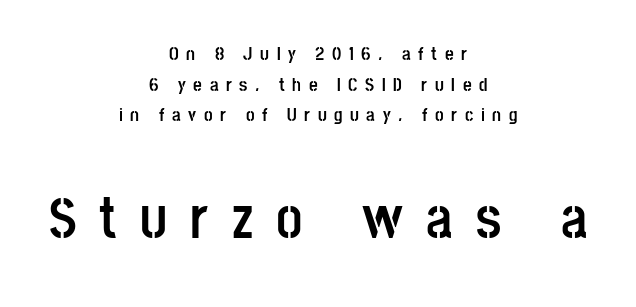
The image shows 58 px semibold, condensed sans-serif type, upright; set centered, normal line spacing (1.61x), unusually wide letter spacing (+0.4 em), not underlined; the second (bottom) block is 3.05x larger; low stroke contrast and a large x-height.
